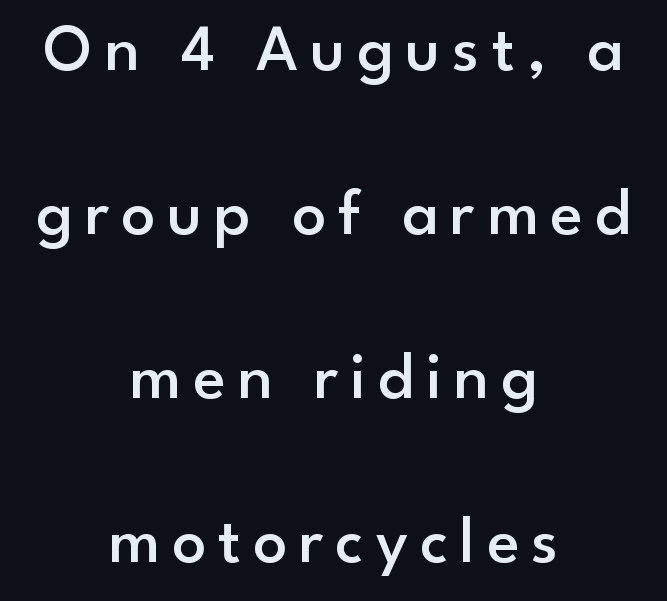
Q: Is the text bold? A: Semi-bold.
Q: Is the text italic (slanted)? A: No, it is upright.
Q: Is the typeface a serif or a sans-serif typeface? A: Sans-serif.
Q: Is the text underlined? A: No.
Q: How is the paragraph aligned? A: Centered.
Q: Is the spacing between lines tight, normal or loose? A: Loose.
Q: Width (condensed, normal, or wide)? A: Normal.
Q: Stroke contrast? A: Low.
Q: x-height? A: Small.
Q: Monospaced? A: No.
